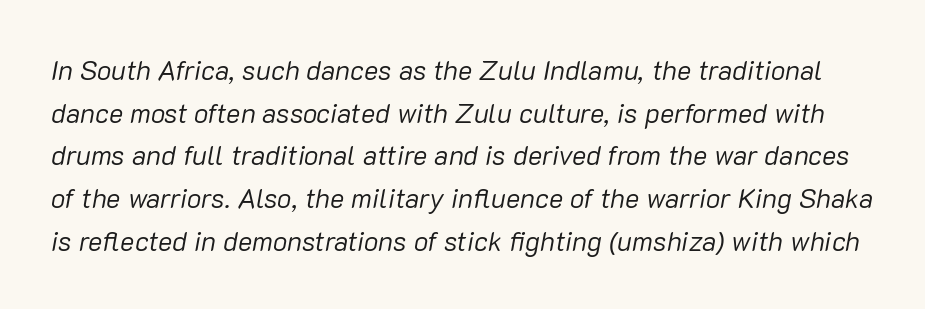
{"italic": "yes", "lean": "right", "slant_degrees": 10, "bold": "no", "underline": "no", "line_spacing": "normal", "line_spacing_ratio": 1.58, "letter_spacing": "normal", "letter_spacing_em": 0.0, "glyph_px": 27}
